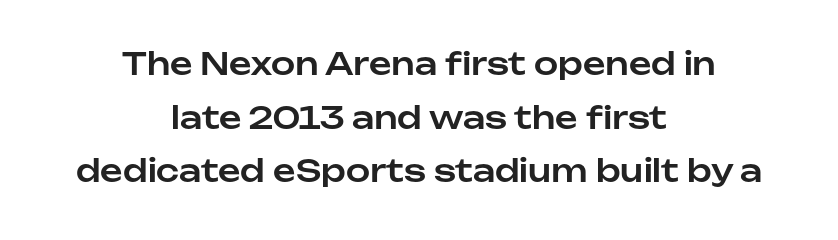
The image shows 31 px sans-serif type, upright; set centered, line spacing 1.73x, normal letter spacing, not underlined; low stroke contrast and a medium x-height.
